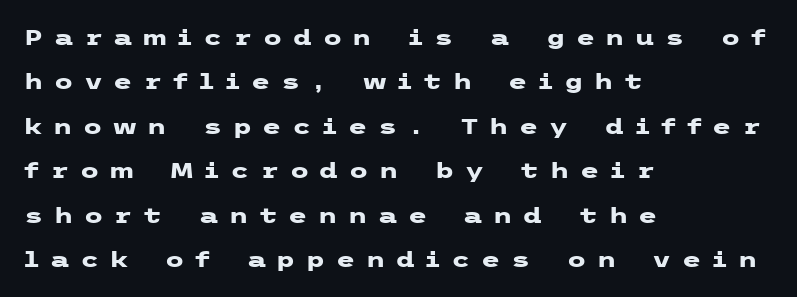
Posture: straight, roman, zero tilt. Display-style spreading of the glyphs; the letterfit is very open. Successive baselines arrive slowly, with a big drop between each. Weight: bold.
